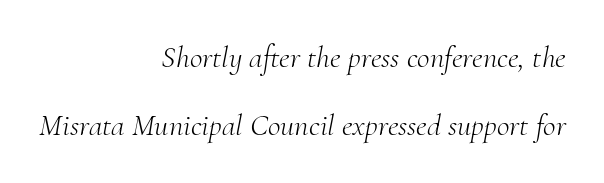
Q: Is the text bold? A: No.
Q: Is the text italic (slanted)? A: Yes, it leans right by about 10 degrees.
Q: Is the typeface a serif or a sans-serif typeface? A: Serif.
Q: Is the text underlined? A: No.
Q: How is the paragraph aligned? A: Right-aligned.
Q: Is the spacing between letters normal or unusually wide? A: Normal.
Q: Is the spacing between lines tight, normal or loose? A: Loose.
Q: Width (condensed, normal, or wide)? A: Normal.
Q: Stroke contrast? A: Medium.
Q: x-height? A: Small.
Q: Monospaced? A: No.
